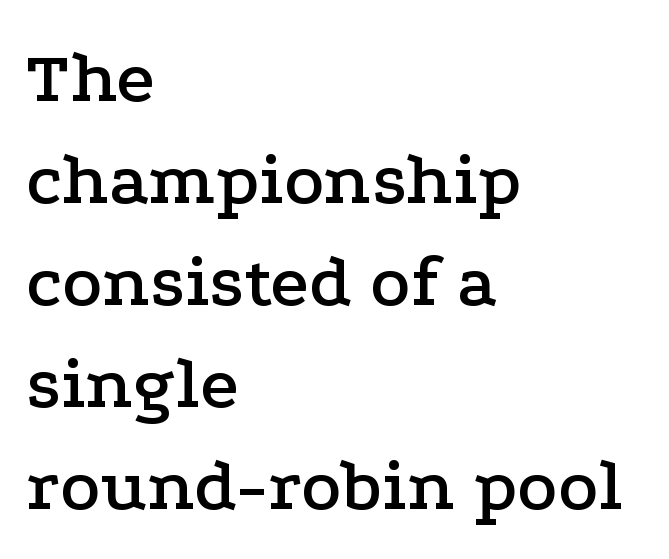
{"serif": "yes", "italic": "no", "width": "wide", "stroke_contrast": "low", "x_height": "medium", "monospaced": "no", "underline": "no", "align": "left", "line_spacing": "normal", "line_spacing_ratio": 1.36, "letter_spacing": "normal", "letter_spacing_em": 0.0, "glyph_px": 75}
